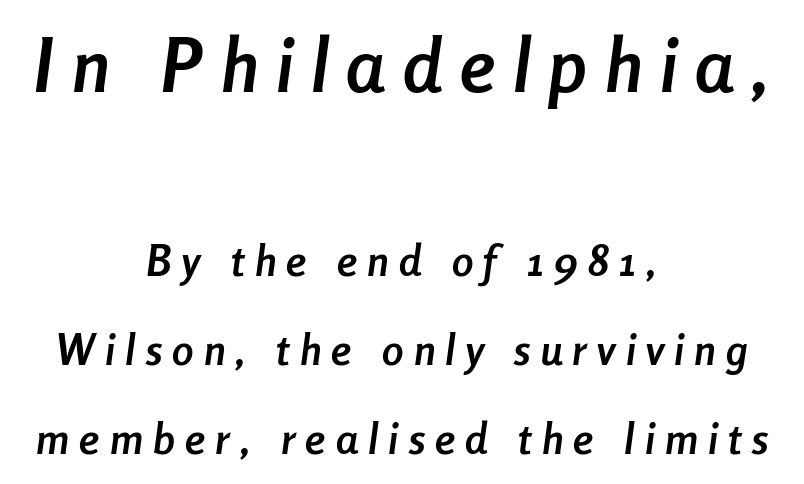
{"italic": "yes", "lean": "right", "slant_degrees": 8, "bold": "yes", "weight": "semibold", "width": "condensed", "stroke_contrast": "low", "x_height": "medium", "monospaced": "no", "underline": "no", "align": "center", "line_spacing": "loose", "line_spacing_ratio": 2.07, "letter_spacing": "wide", "letter_spacing_em": 0.24, "larger_block": "first", "size_ratio": 1.74, "glyph_px": 75}
